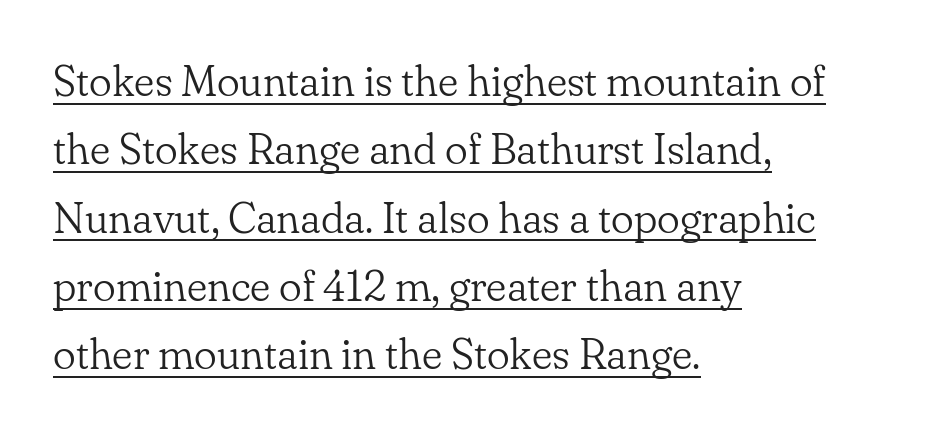
Is the letter spacing exaggerated? No — it looks like the ordinary default. The type sits square on the baseline with zero lean. Letterform terminals end in serifs throughout the passage. Weight: not bold — regular or lighter.
